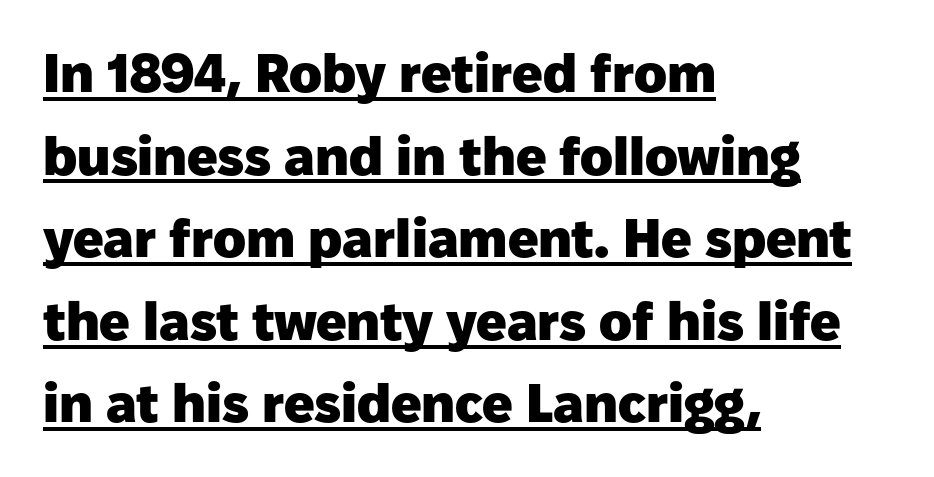
Q: Is the text bold? A: Yes.
Q: Is the text italic (slanted)? A: No, it is upright.
Q: Is the typeface a serif or a sans-serif typeface? A: Sans-serif.
Q: Is the text underlined? A: Yes.
Q: How is the paragraph aligned? A: Left-aligned.
Q: Is the spacing between letters normal or unusually wide? A: Normal.
Q: Is the spacing between lines tight, normal or loose? A: Normal.
Q: Width (condensed, normal, or wide)? A: Normal.
Q: Stroke contrast? A: Low.
Q: x-height? A: Medium.
Q: Monospaced? A: No.
